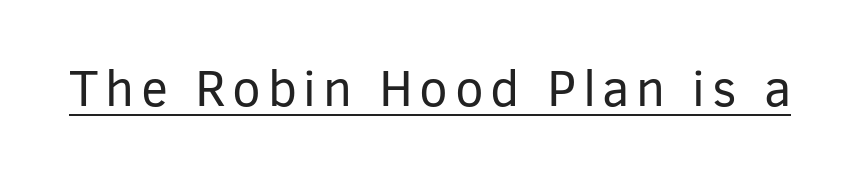
The image shows 51 px regular-weight sans-serif type, upright; set underlined; low stroke contrast and a medium x-height.
